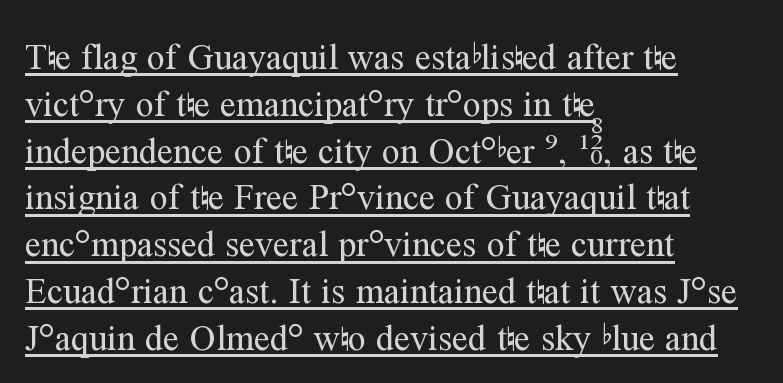
The image shows 36 px regular-weight serif type, upright; set left-aligned, normal line spacing (1.3x), normal letter spacing, underlined; medium stroke contrast and a medium x-height.
